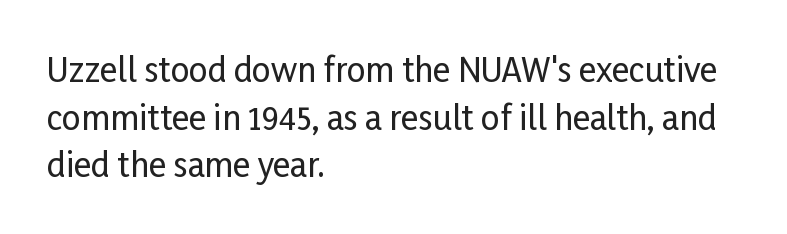
Q: Is the text italic (slanted)? A: No, it is upright.
Q: Is the typeface a serif or a sans-serif typeface? A: Sans-serif.
Q: Is the text underlined? A: No.
Q: How is the paragraph aligned? A: Left-aligned.
Q: Is the spacing between letters normal or unusually wide? A: Normal.
Q: Is the spacing between lines tight, normal or loose? A: Normal.
Q: Width (condensed, normal, or wide)? A: Condensed.
Q: Stroke contrast? A: Low.
Q: x-height? A: Medium.
Q: Monospaced? A: No.
